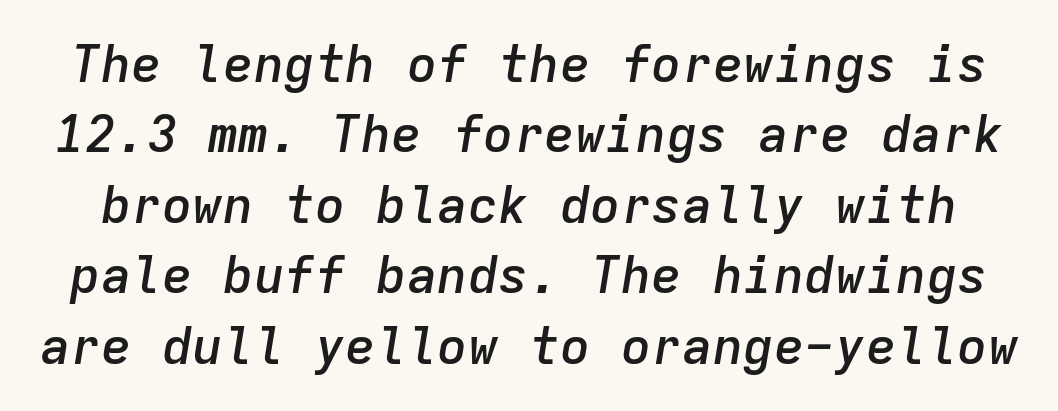
Emphasis-style slanted type is in use. A fair bit of extra ink — the face is semibold, not bold. The line texture is even and compact thanks to regular tracking. Rule under the text: the space is simply empty.
